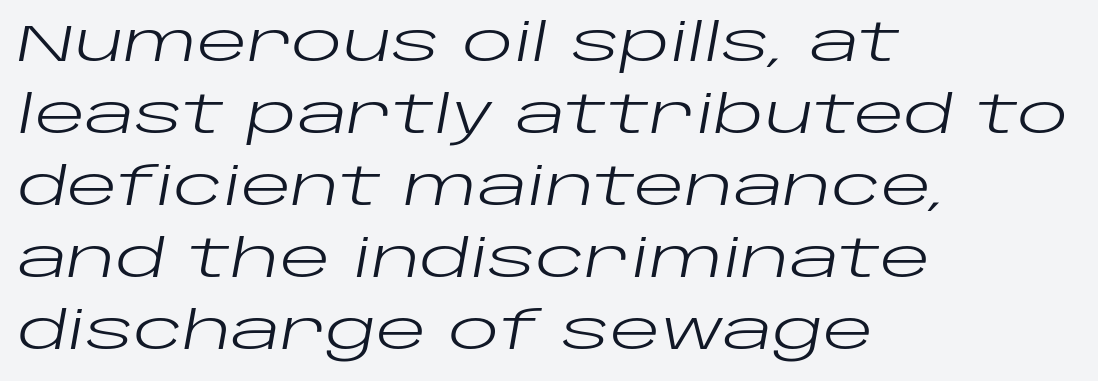
The specimen reads as italic at a glance. The letters advance in unequal steps, a hallmark of proportional type. Stems here are at most as thick as an everyday book face. How would I describe the line gaps? Plain and ordinary.
